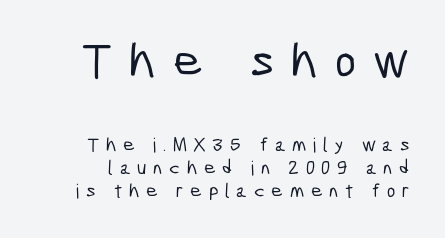
Think of a printed novel: that variable character pitch is what you see here. Inter-character spacing is expanded well beyond the font's built-in metrics. Descenders are the only things crossing below the line. The block sitting higher on the canvas is the one with enlarged characters.
